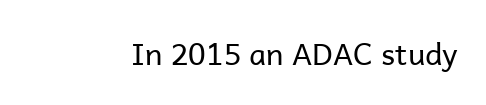
{"serif": "no", "italic": "no", "bold": "no", "weight": "regular", "width": "normal", "stroke_contrast": "low", "x_height": "medium", "monospaced": "no", "underline": "no", "letter_spacing": "normal", "letter_spacing_em": 0.0, "glyph_px": 30}
